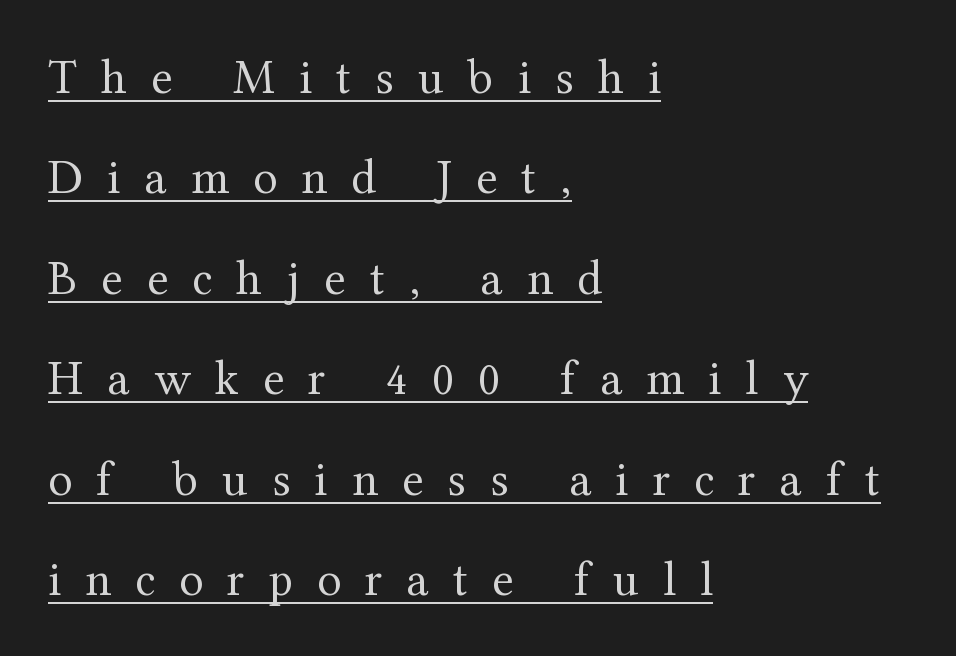
The image shows 50 px regular-weight serif type, upright; set left-aligned, loose line spacing (2.01x), unusually wide letter spacing (+0.48 em), underlined; medium stroke contrast and a medium x-height.
